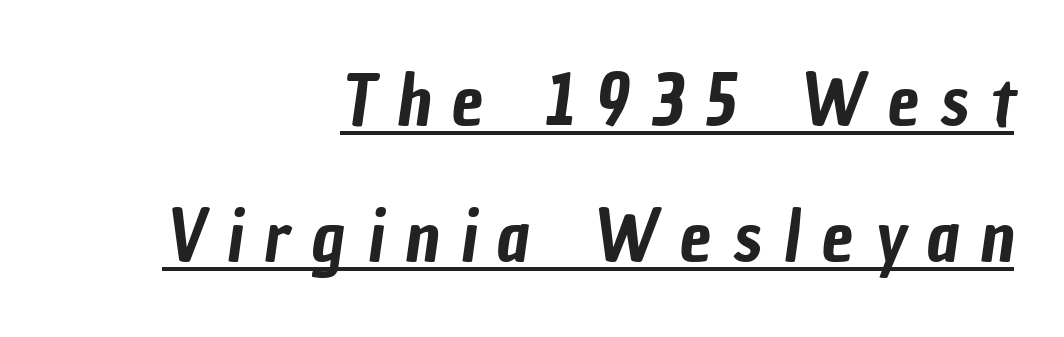
These lines are rendered in a variable-pitch font. Loose tracking; the words dissolve into strings of separated letters. Right-aligned paragraph, ragged on the left. Nope, no serifs anywhere on these letters. Check the space under the baseline: a stroke is drawn there. Summary of vertical rhythm: relaxed, with wide interline spacing.
